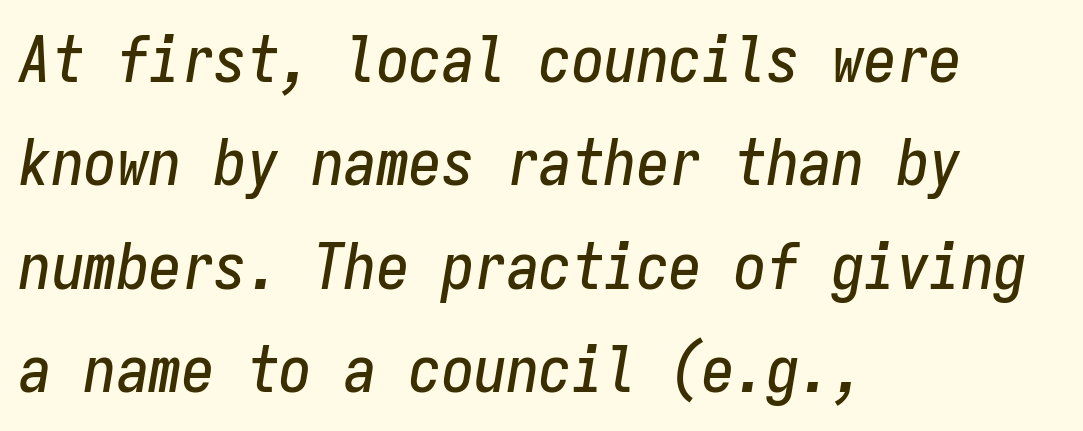
Q: Is the text italic (slanted)? A: Yes, it leans right by about 9 degrees.
Q: Is the text underlined? A: No.
Q: How is the paragraph aligned? A: Left-aligned.
Q: Is the spacing between letters normal or unusually wide? A: Normal.
Q: Is the spacing between lines tight, normal or loose? A: Normal.
Q: Width (condensed, normal, or wide)? A: Condensed.
Q: Stroke contrast? A: Low.
Q: x-height? A: Medium.
Q: Monospaced? A: Yes.
